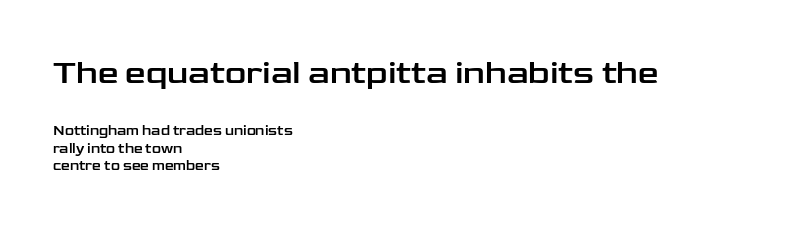
Q: Is the text italic (slanted)? A: No, it is upright.
Q: Is the typeface a serif or a sans-serif typeface? A: Sans-serif.
Q: Is the text underlined? A: No.
Q: How is the paragraph aligned? A: Left-aligned.
Q: Is the spacing between letters normal or unusually wide? A: Normal.
Q: Is the spacing between lines tight, normal or loose? A: Normal.
Q: Which block of text is set in a larger size, the first (top) or the second (bottom)? A: The first (top) one.
Q: Width (condensed, normal, or wide)? A: Wide.
Q: Stroke contrast? A: Low.
Q: x-height? A: Medium.
Q: Monospaced? A: No.
